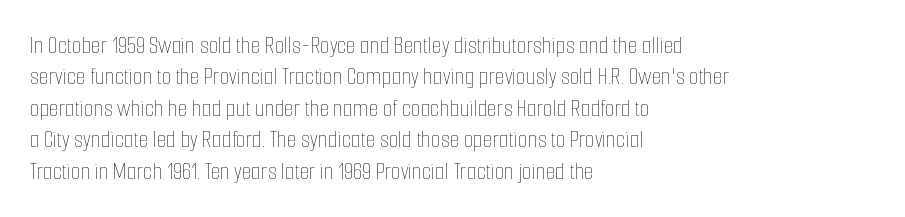
The image shows 25 px text type, upright; set left-aligned, normal line spacing (1.26x), normal letter spacing, not underlined.
